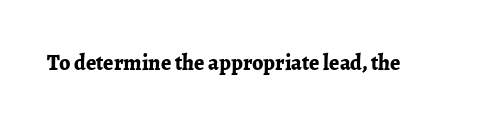
The image shows 22 px bold type, upright; set normal letter spacing, not underlined.
